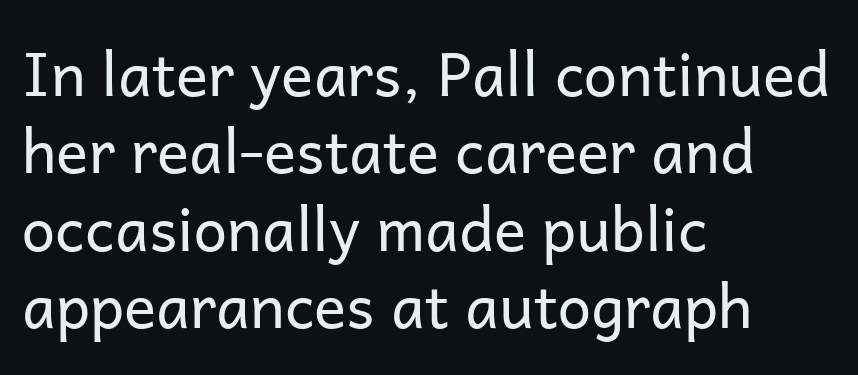
The image shows 60 px regular-weight sans-serif type, upright; set left-aligned, normal line spacing (1.29x), normal letter spacing, not underlined; low stroke contrast and a medium x-height.
